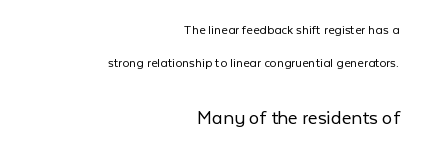
The axis of the letterforms is exactly vertical. Bare-footed words on every line. The designer dialed line spacing up above the default. Stroke mass is kept to a normal reading level or below. Whoever set this made the second block the dominant, larger element. Nobody touched the tracking dial on this one.
